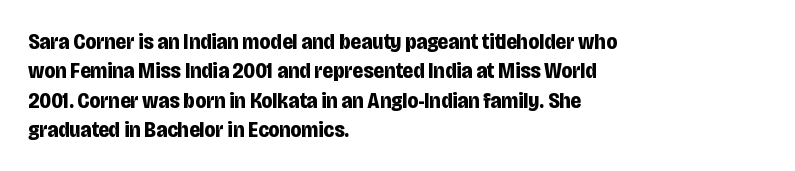
{"italic": "no", "bold": "yes", "underline": "no", "align": "left", "line_spacing": "normal", "line_spacing_ratio": 1.33, "letter_spacing": "normal", "letter_spacing_em": 0.0, "glyph_px": 22}
